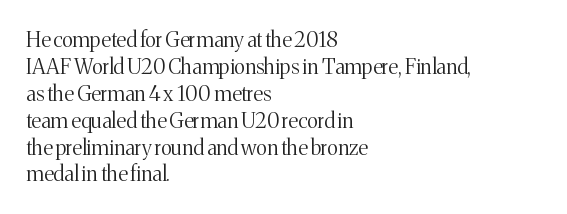
The image shows 21 px text type, upright; set left-aligned, normal line spacing (1.28x), normal letter spacing, not underlined.
